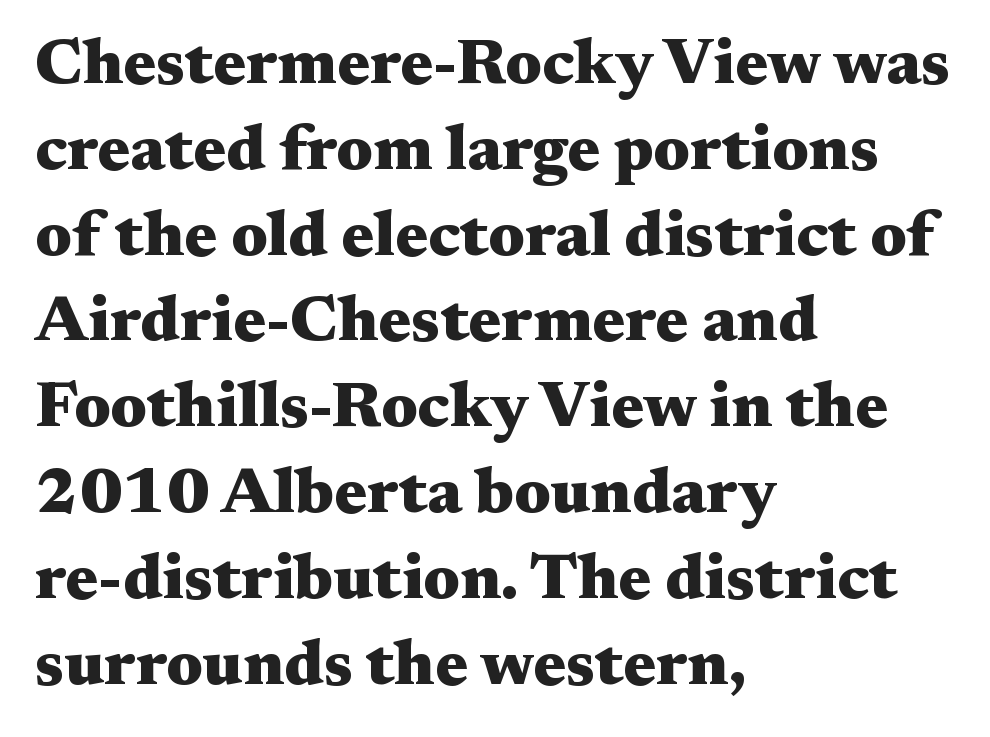
{"serif": "yes", "italic": "no", "bold": "yes", "weight": "heavy", "width": "wide", "stroke_contrast": "medium", "x_height": "medium", "monospaced": "no", "underline": "no", "align": "left", "line_spacing": "normal", "line_spacing_ratio": 1.32, "letter_spacing": "normal", "letter_spacing_em": 0.0, "glyph_px": 65}
